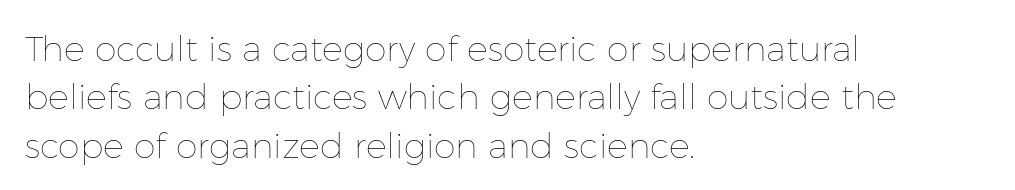
{"italic": "no", "bold": "no", "weight": "thin", "width": "normal", "stroke_contrast": "low", "x_height": "medium", "monospaced": "no", "underline": "no", "align": "left", "line_spacing": "normal", "line_spacing_ratio": 1.38, "letter_spacing": "normal", "letter_spacing_em": 0.0, "glyph_px": 35}
